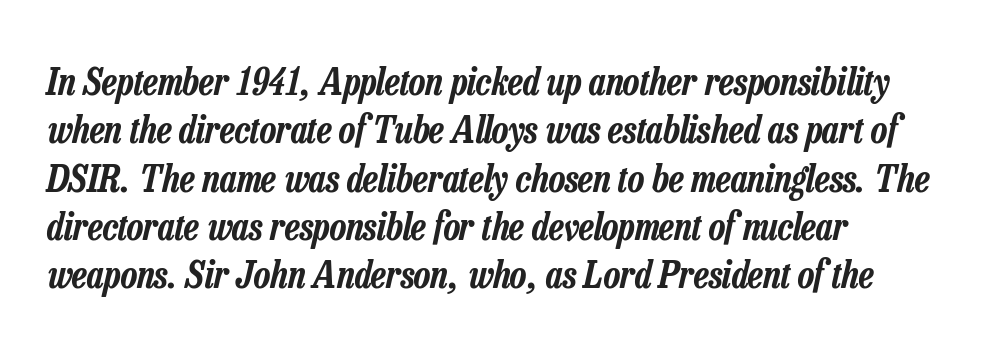
Q: Is the text italic (slanted)? A: Yes, it leans right by about 13 degrees.
Q: Is the text underlined? A: No.
Q: How is the paragraph aligned? A: Left-aligned.
Q: Is the spacing between letters normal or unusually wide? A: Normal.
Q: Is the spacing between lines tight, normal or loose? A: Normal.
Q: Width (condensed, normal, or wide)? A: Condensed.
Q: Stroke contrast? A: Low.
Q: x-height? A: Medium.
Q: Monospaced? A: No.
